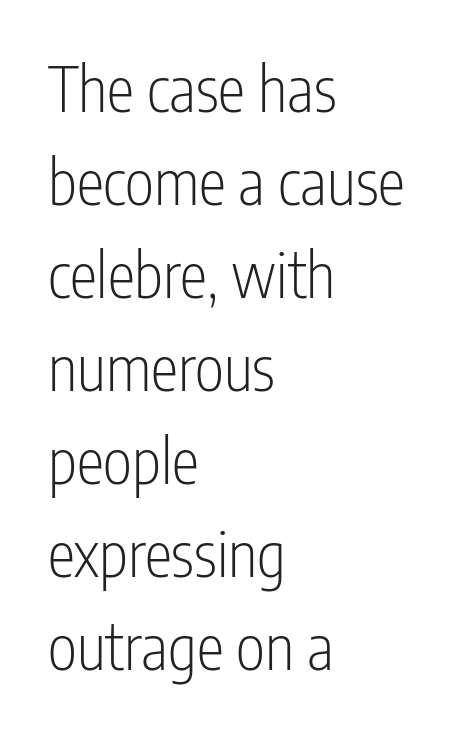
{"serif": "no", "italic": "no", "bold": "no", "weight": "light", "width": "condensed", "stroke_contrast": "low", "x_height": "medium", "monospaced": "no", "underline": "no", "align": "left", "line_spacing": "normal", "line_spacing_ratio": 1.5, "letter_spacing": "normal", "letter_spacing_em": 0.0, "glyph_px": 62}
